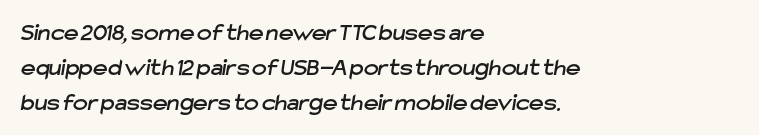
{"underline": "no", "align": "left", "line_spacing": "normal", "line_spacing_ratio": 1.4, "letter_spacing": "normal", "letter_spacing_em": 0.0, "glyph_px": 25}
